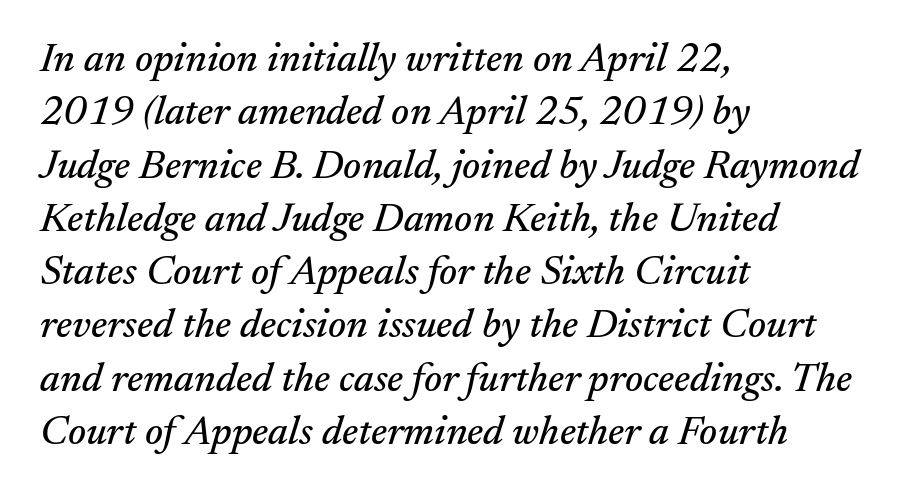
{"serif": "yes", "italic": "yes", "lean": "right", "slant_degrees": 17, "width": "normal", "stroke_contrast": "medium", "x_height": "small", "monospaced": "no", "underline": "no", "align": "left", "line_spacing": "normal", "line_spacing_ratio": 1.3, "letter_spacing": "normal", "letter_spacing_em": 0.0, "glyph_px": 41}
